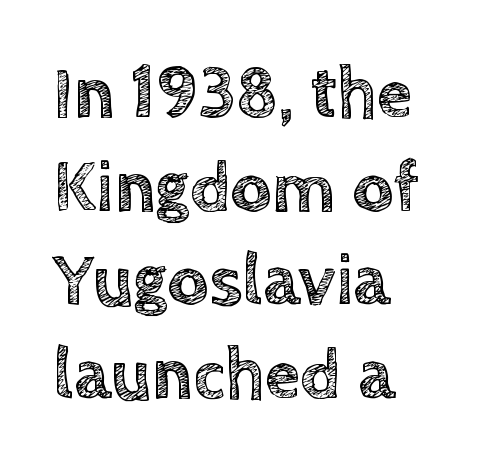
The image shows 72 px text type, upright; set left-aligned, normal line spacing (1.3x), normal letter spacing, not underlined; a large x-height.
